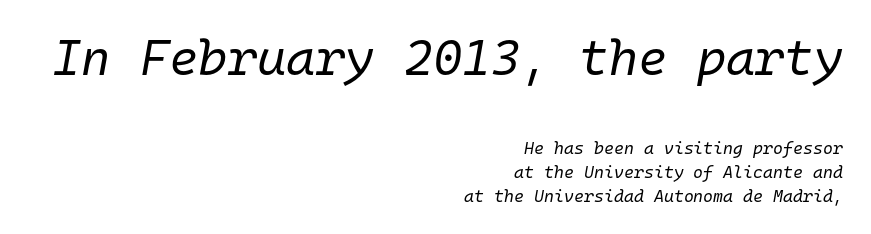
The image shows 50 px regular-weight type, italic (leaning right), monospaced; set right-aligned, normal line spacing (1.4x), normal letter spacing, not underlined; the first (top) block is 2.94x larger; low stroke contrast and a medium x-height.
